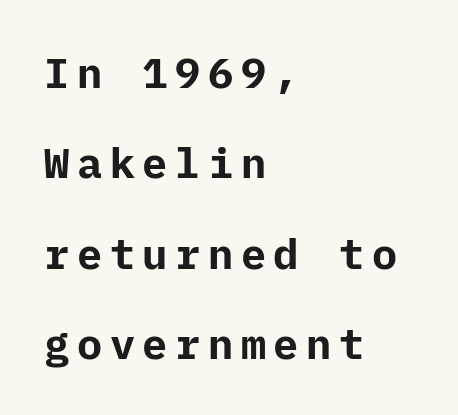
{"serif": "no", "italic": "no", "bold": "yes", "weight": "bold", "width": "normal", "stroke_contrast": "low", "x_height": "medium", "underline": "no", "align": "left", "line_spacing": "loose", "line_spacing_ratio": 2.15, "glyph_px": 42}
